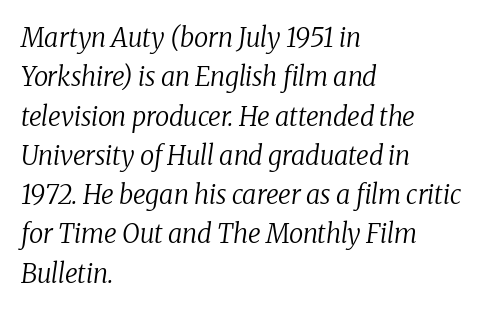
{"italic": "yes", "lean": "right", "slant_degrees": 8, "bold": "no", "underline": "no", "align": "left", "line_spacing": "normal", "line_spacing_ratio": 1.51, "letter_spacing": "normal", "letter_spacing_em": 0.0, "glyph_px": 26}
